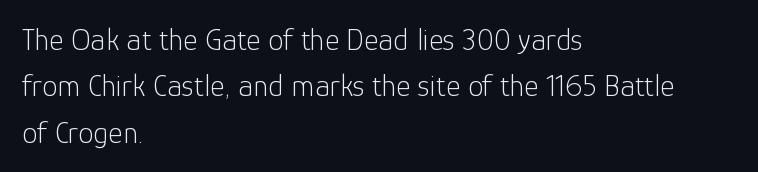
The image shows 31 px light sans-serif type, upright; set left-aligned, normal line spacing (1.5x), normal letter spacing, not underlined; low stroke contrast and a medium x-height.
